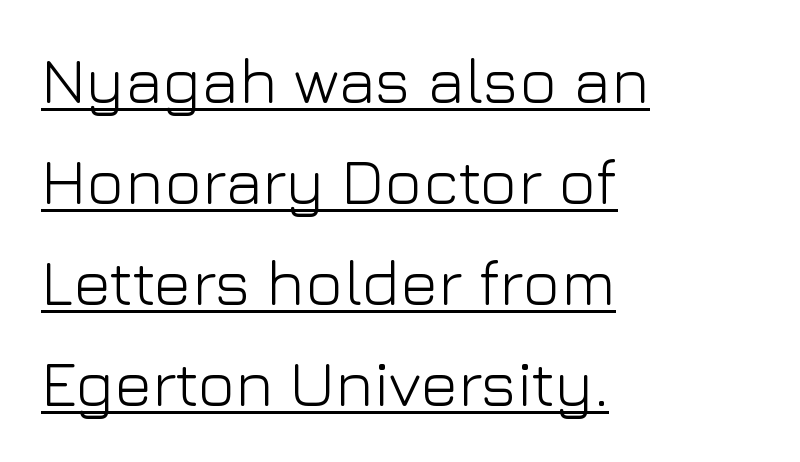
The image shows 64 px light sans-serif type, upright; set left-aligned, normal line spacing (1.58x), normal letter spacing, underlined; low stroke contrast and a medium x-height.
